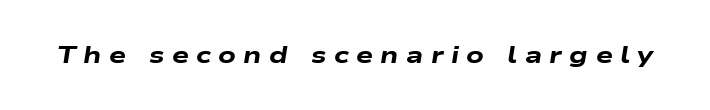
The image shows 24 px bold type, italic (leaning right); set unusually wide letter spacing (+0.31 em), not underlined.
